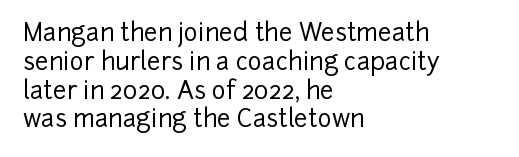
{"italic": "no", "underline": "no", "align": "left", "line_spacing_ratio": 1.2, "letter_spacing": "normal", "letter_spacing_em": 0.0, "glyph_px": 24}
